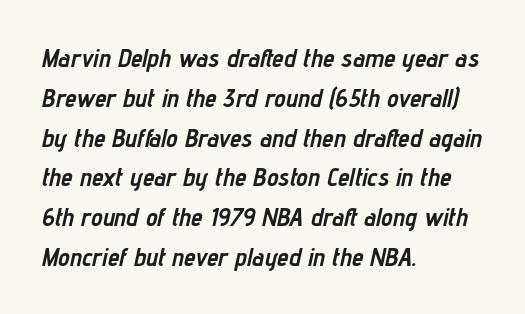
Q: Is the text bold? A: Yes.
Q: Is the text italic (slanted)? A: Yes, it leans right by about 12 degrees.
Q: Is the text underlined? A: No.
Q: How is the paragraph aligned? A: Left-aligned.
Q: Is the spacing between letters normal or unusually wide? A: Normal.
Q: Is the spacing between lines tight, normal or loose? A: Normal.
